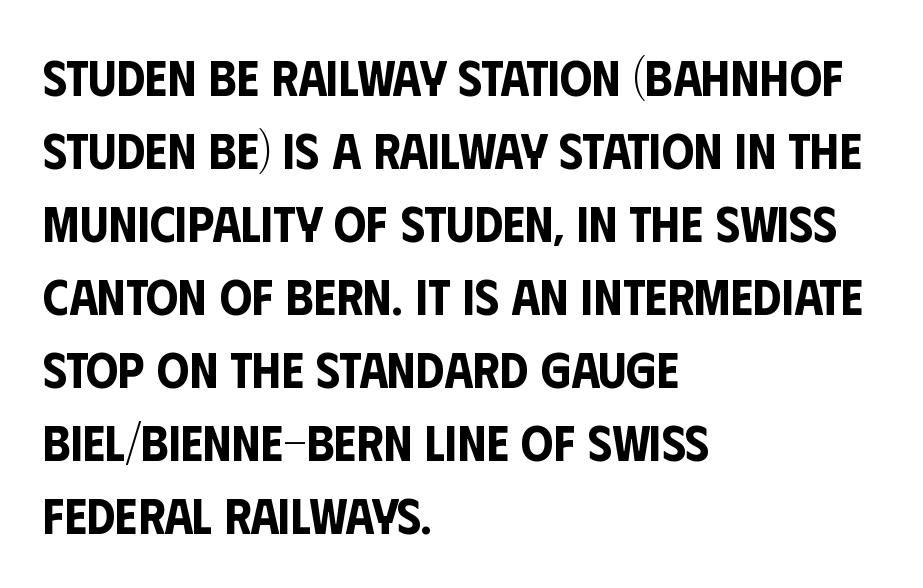
The font family rendered here belongs to the sans-serif group. Line spacing here is normal. Students, note that the glyphs here touch the page at normal intervals. Here the designer chose a conventional face with non-uniform glyph widths.
